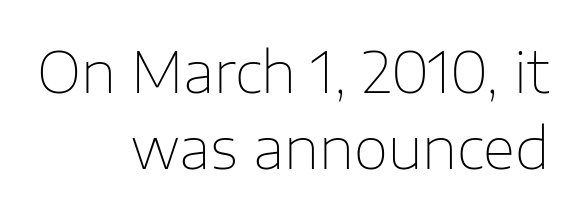
{"serif": "no", "italic": "no", "bold": "no", "weight": "thin", "width": "normal", "stroke_contrast": "low", "x_height": "medium", "monospaced": "no", "underline": "no", "align": "right", "line_spacing": "normal", "line_spacing_ratio": 1.36, "letter_spacing": "normal", "letter_spacing_em": 0.0, "glyph_px": 56}
